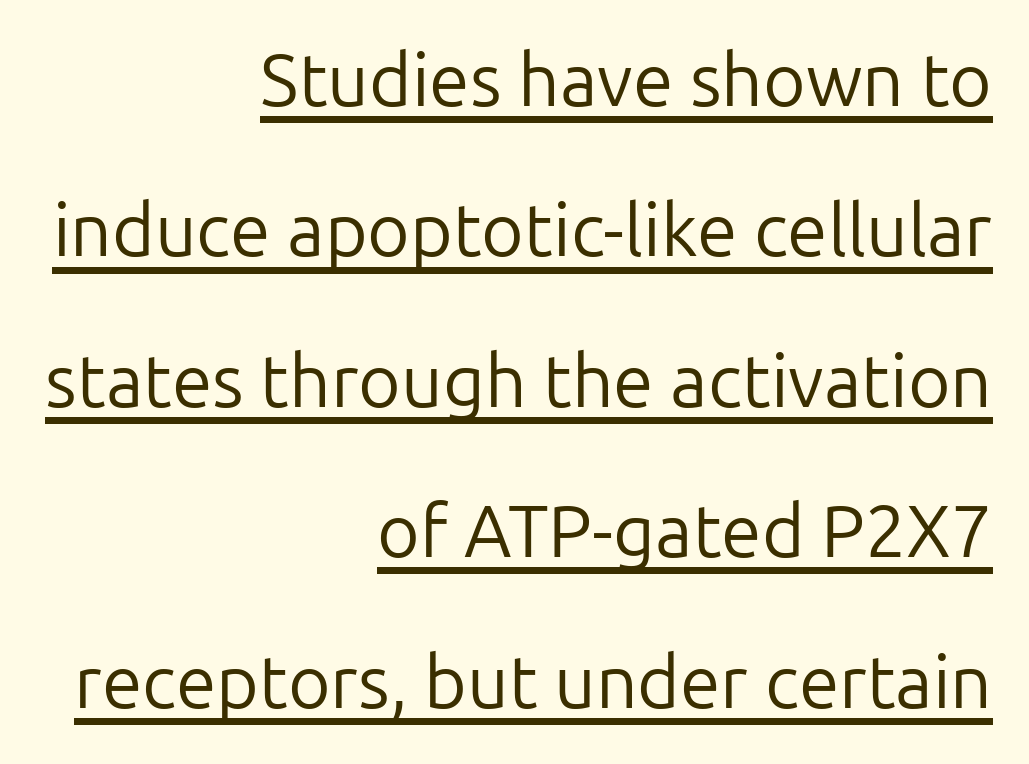
Q: Is the text bold? A: No.
Q: Is the text italic (slanted)? A: No, it is upright.
Q: Is the typeface a serif or a sans-serif typeface? A: Sans-serif.
Q: Is the text underlined? A: Yes.
Q: How is the paragraph aligned? A: Right-aligned.
Q: Is the spacing between letters normal or unusually wide? A: Normal.
Q: Is the spacing between lines tight, normal or loose? A: Loose.
Q: Width (condensed, normal, or wide)? A: Normal.
Q: Stroke contrast? A: Low.
Q: x-height? A: Medium.
Q: Monospaced? A: No.
